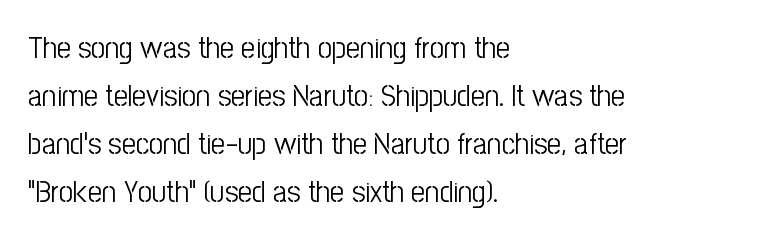
The image shows 31 px light, condensed sans-serif type, upright; set left-aligned, normal line spacing (1.55x), normal letter spacing, not underlined; low stroke contrast and a medium x-height.
